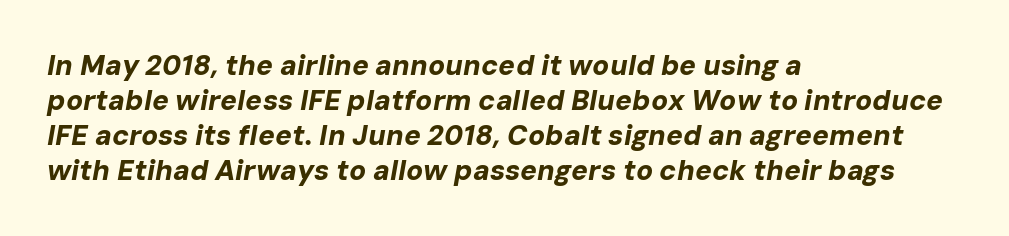
Q: Is the text bold? A: Yes.
Q: Is the text italic (slanted)? A: Yes, it leans right by about 10 degrees.
Q: Is the text underlined? A: No.
Q: How is the paragraph aligned? A: Left-aligned.
Q: Is the spacing between letters normal or unusually wide? A: Normal.
Q: Is the spacing between lines tight, normal or loose? A: Normal.
Q: Width (condensed, normal, or wide)? A: Normal.
Q: Stroke contrast? A: Low.
Q: x-height? A: Medium.
Q: Monospaced? A: No.
